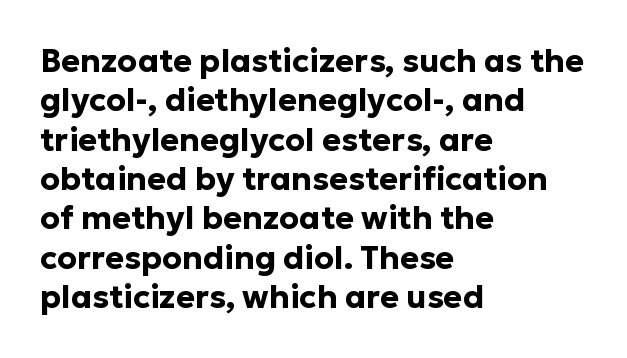
Quick note: underline off. Line starts are locked; line ends wander. Each letter keeps its own natural width here, so spacing adapts to shape. Its strokes are broad and dark, the hallmark of bold type.
